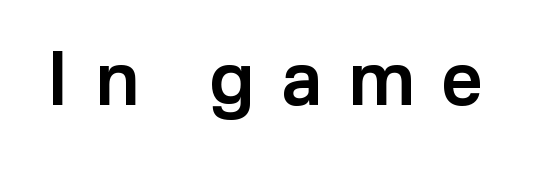
The image shows 74 px semibold sans-serif type, upright; set unusually wide letter spacing (+0.36 em), not underlined; low stroke contrast and a medium x-height.
